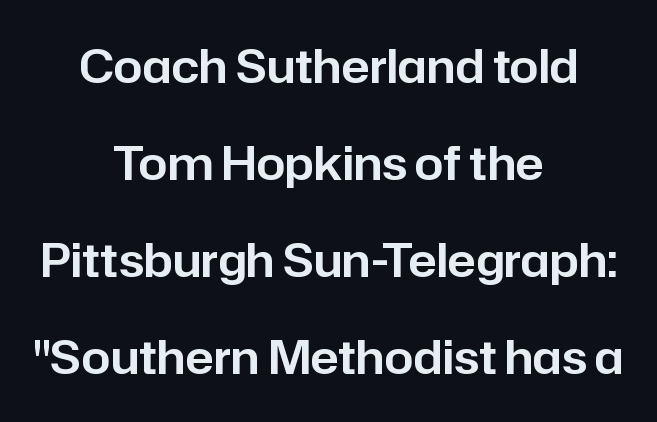
Q: Is the text italic (slanted)? A: No, it is upright.
Q: Is the typeface a serif or a sans-serif typeface? A: Sans-serif.
Q: Is the text underlined? A: No.
Q: How is the paragraph aligned? A: Centered.
Q: Is the spacing between letters normal or unusually wide? A: Normal.
Q: Is the spacing between lines tight, normal or loose? A: Loose.
Q: Width (condensed, normal, or wide)? A: Normal.
Q: Stroke contrast? A: Low.
Q: x-height? A: Medium.
Q: Monospaced? A: No.
